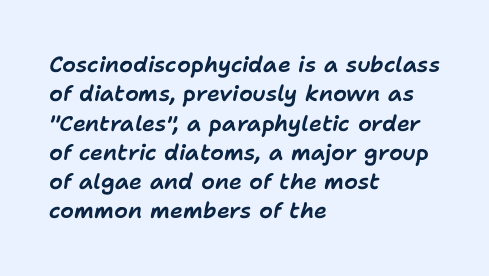
{"italic": "yes", "lean": "right", "slant_degrees": 11, "underline": "no", "align": "left", "line_spacing": "normal", "line_spacing_ratio": 1.33, "letter_spacing": "normal", "letter_spacing_em": 0.0, "glyph_px": 22}
